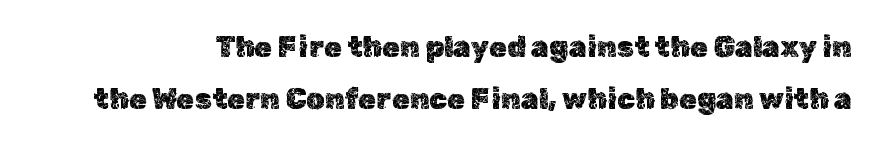
Q: Is the text italic (slanted)? A: No, it is upright.
Q: Is the text underlined? A: No.
Q: Is the spacing between letters normal or unusually wide? A: Normal.
Q: Width (condensed, normal, or wide)? A: Normal.
Q: x-height? A: Medium.
Q: Monospaced? A: No.
